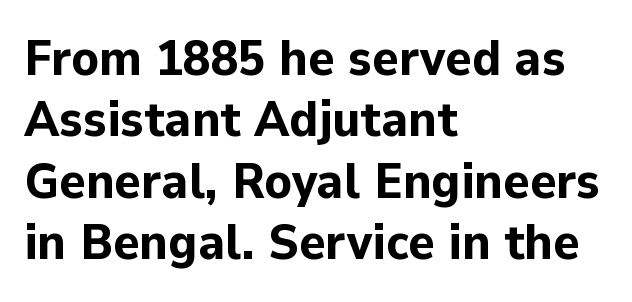
Q: Is the text bold? A: Yes.
Q: Is the text italic (slanted)? A: No, it is upright.
Q: Is the typeface a serif or a sans-serif typeface? A: Sans-serif.
Q: Is the text underlined? A: No.
Q: How is the paragraph aligned? A: Left-aligned.
Q: Is the spacing between letters normal or unusually wide? A: Normal.
Q: Width (condensed, normal, or wide)? A: Normal.
Q: Stroke contrast? A: Low.
Q: x-height? A: Medium.
Q: Monospaced? A: No.
